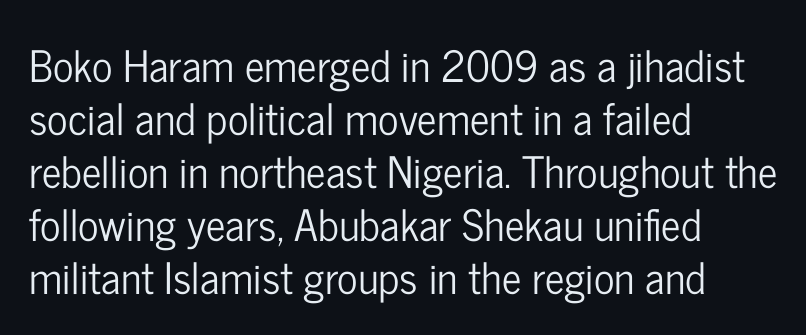
Q: Is the text italic (slanted)? A: No, it is upright.
Q: Is the typeface a serif or a sans-serif typeface? A: Sans-serif.
Q: Is the text underlined? A: No.
Q: How is the paragraph aligned? A: Left-aligned.
Q: Is the spacing between letters normal or unusually wide? A: Normal.
Q: Width (condensed, normal, or wide)? A: Condensed.
Q: Stroke contrast? A: Low.
Q: x-height? A: Medium.
Q: Monospaced? A: No.
